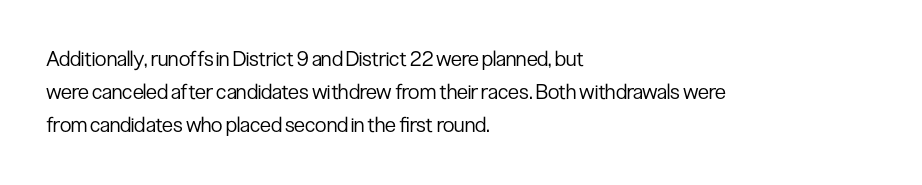
The image shows 21 px text type, upright; set left-aligned, normal line spacing (1.58x), normal letter spacing, not underlined.
